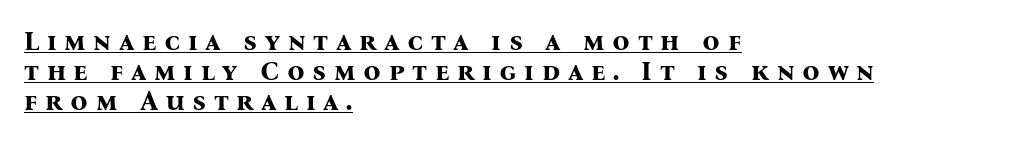
The image shows 27 px bold type, upright; set left-aligned, tight line spacing (1.11x), unusually wide letter spacing (+0.28 em), underlined.
